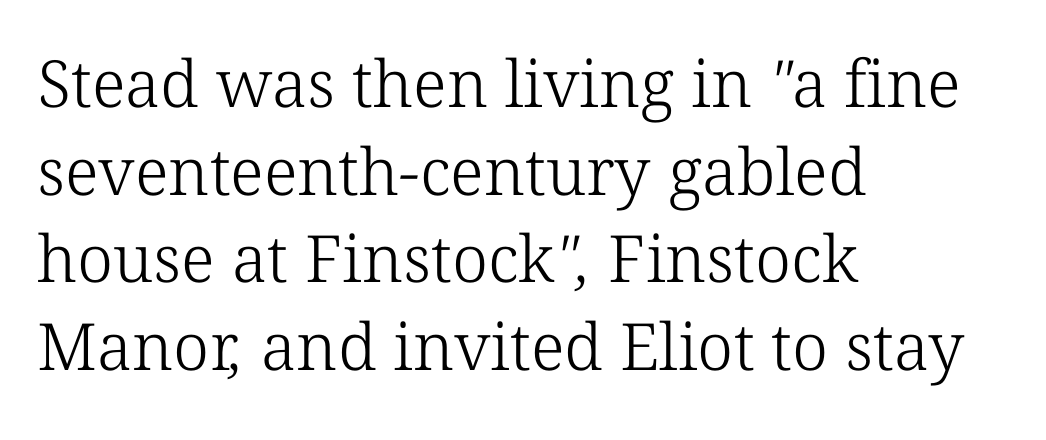
Q: Is the text bold? A: No.
Q: Is the typeface a serif or a sans-serif typeface? A: Serif.
Q: Is the text underlined? A: No.
Q: How is the paragraph aligned? A: Left-aligned.
Q: Is the spacing between letters normal or unusually wide? A: Normal.
Q: Is the spacing between lines tight, normal or loose? A: Normal.
Q: Width (condensed, normal, or wide)? A: Normal.
Q: Stroke contrast? A: Low.
Q: x-height? A: Medium.
Q: Monospaced? A: No.
